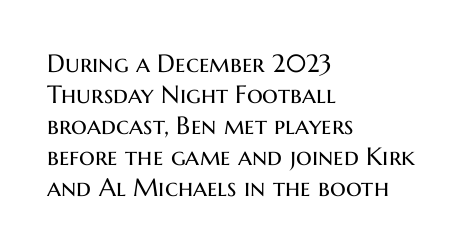
Q: Is the text bold? A: No.
Q: Is the text italic (slanted)? A: No, it is upright.
Q: Is the text underlined? A: No.
Q: How is the paragraph aligned? A: Left-aligned.
Q: Is the spacing between letters normal or unusually wide? A: Normal.
